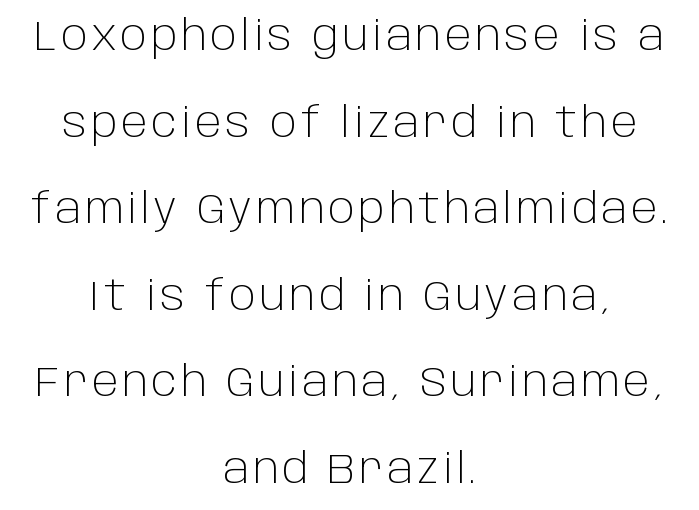
Q: Is the text bold? A: No.
Q: Is the text italic (slanted)? A: No, it is upright.
Q: Is the typeface a serif or a sans-serif typeface? A: Sans-serif.
Q: Is the text underlined? A: No.
Q: How is the paragraph aligned? A: Centered.
Q: Is the spacing between lines tight, normal or loose? A: Loose.
Q: Width (condensed, normal, or wide)? A: Normal.
Q: Stroke contrast? A: Low.
Q: x-height? A: Large.
Q: Monospaced? A: No.
